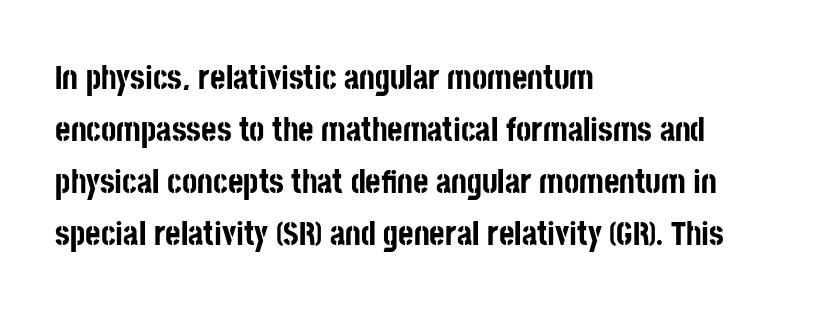
The image shows 33 px bold, condensed sans-serif type, upright; set left-aligned, normal line spacing (1.58x), normal letter spacing, not underlined; low stroke contrast and a large x-height.
